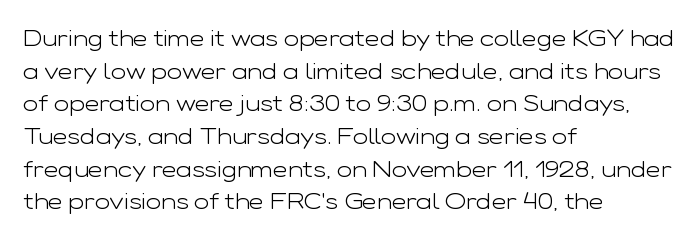
Characters follow at the spacing the type designer built in. The letterforms sit at book weight or below. Rendered with straight, roman letterforms. The rows are spaced the way most documents space them. The strip under each line holds only bare page.
